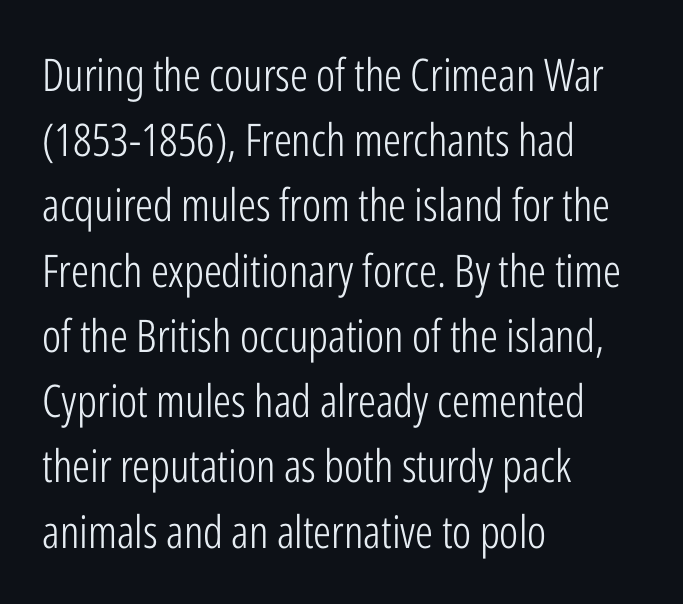
{"serif": "no", "italic": "no", "bold": "no", "weight": "light", "width": "condensed", "stroke_contrast": "low", "x_height": "medium", "monospaced": "no", "underline": "no", "align": "left", "line_spacing": "normal", "line_spacing_ratio": 1.45, "letter_spacing": "normal", "letter_spacing_em": 0.0, "glyph_px": 45}
